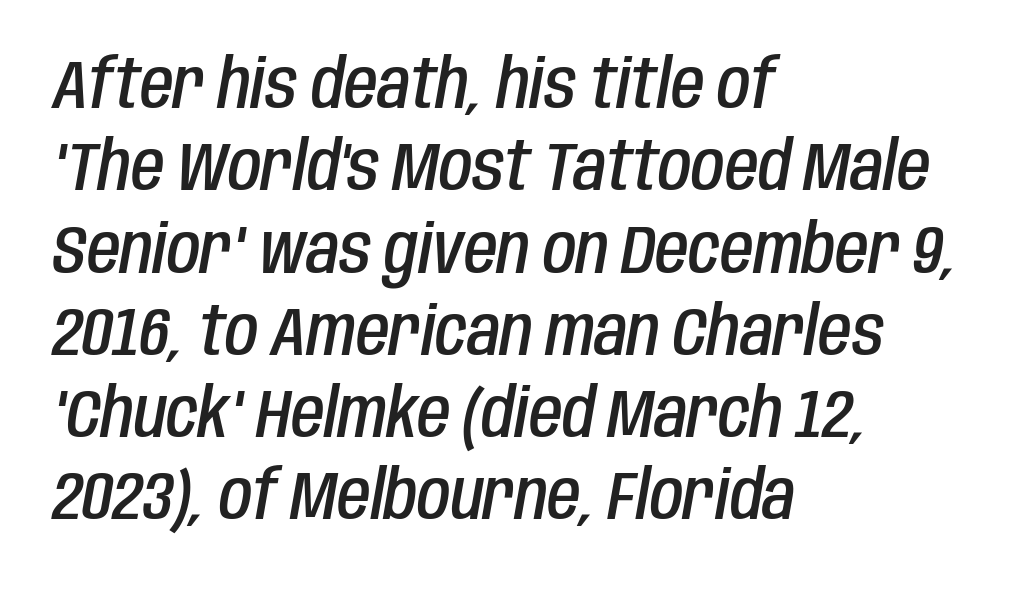
Spacing verdict: proportional, widths tailored to each character. There is no visible air inserted between adjacent glyphs. The whole block is typeset with a tilt. The passage shown is not underscored anywhere. Caption: semibold face, moderately heavy strokes. Left-aligned paragraph, ragged on the right.
